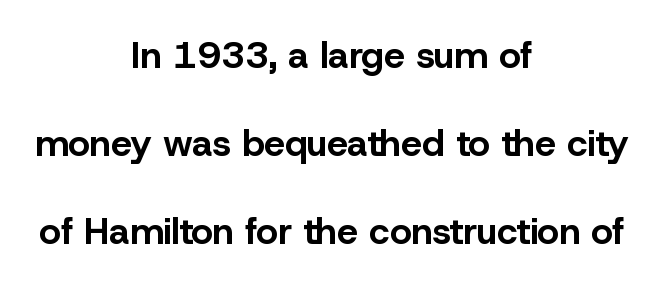
{"serif": "no", "italic": "no", "bold": "yes", "weight": "bold", "width": "normal", "stroke_contrast": "low", "x_height": "medium", "monospaced": "no", "underline": "no", "align": "center", "line_spacing": "loose", "line_spacing_ratio": 2.38, "letter_spacing": "normal", "letter_spacing_em": 0.0, "glyph_px": 37}
